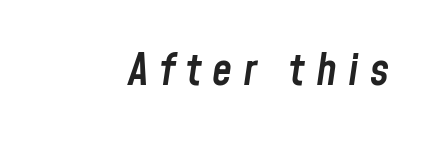
The image shows 45 px semibold, condensed type, italic (leaning right); set right-aligned, unusually wide letter spacing (+0.25 em), not underlined; low stroke contrast and a medium x-height.
